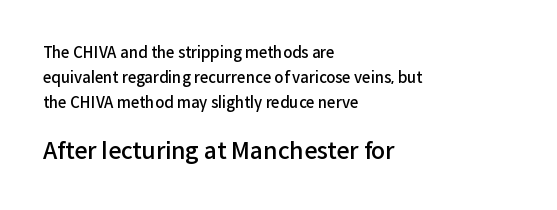
{"italic": "no", "bold": "semi", "underline": "no", "align": "left", "line_spacing": "normal", "line_spacing_ratio": 1.66, "letter_spacing": "normal", "letter_spacing_em": 0.0, "larger_block": "second", "size_ratio": 1.53, "glyph_px": 23}
